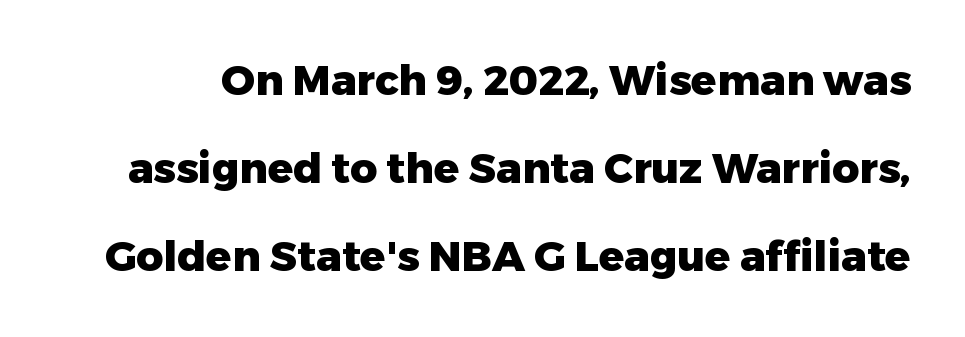
This sample has the flowing, uneven cadence of proportional lettering. In terms of posture, this sample is upright. This sample uses plain, unmodified letter spacing. The passage shown stacks its lines with a broad gap.
